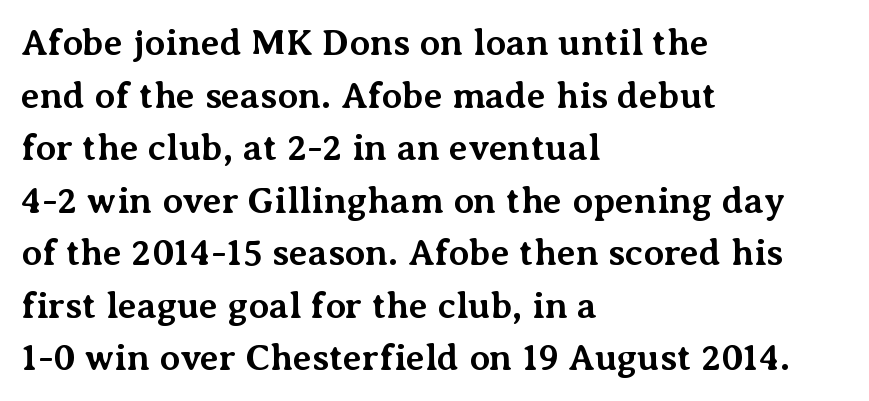
Vertically, the passage feels balanced, rows spaced as you'd expect. The passage shown is typeset with a serif family. Ordinary non-slanted type is in use. Look at the stroke-to-counter ratio: heavy, a bold. Proportional: the letters do not fall into vertical columns.
